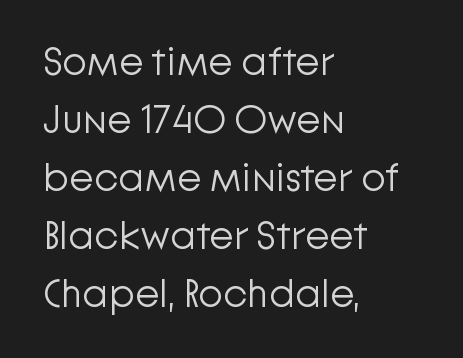
The image shows 40 px light sans-serif type, upright; set left-aligned, normal line spacing (1.45x), normal letter spacing, not underlined; low stroke contrast and a medium x-height.
